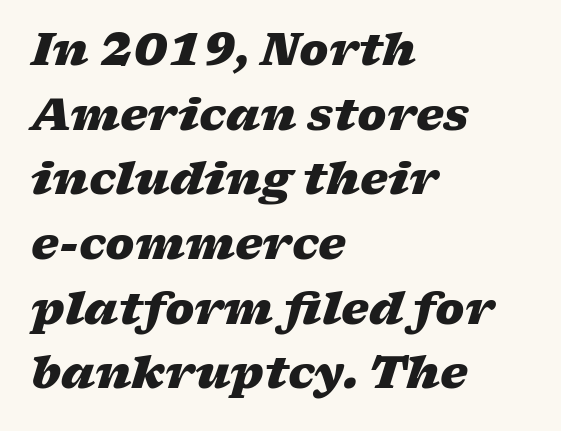
Q: Is the text bold? A: Yes.
Q: Is the text italic (slanted)? A: Yes, it leans right by about 17 degrees.
Q: Is the text underlined? A: No.
Q: How is the paragraph aligned? A: Left-aligned.
Q: Is the spacing between letters normal or unusually wide? A: Normal.
Q: Is the spacing between lines tight, normal or loose? A: Normal.
Q: Width (condensed, normal, or wide)? A: Wide.
Q: Stroke contrast? A: Low.
Q: x-height? A: Medium.
Q: Monospaced? A: No.
